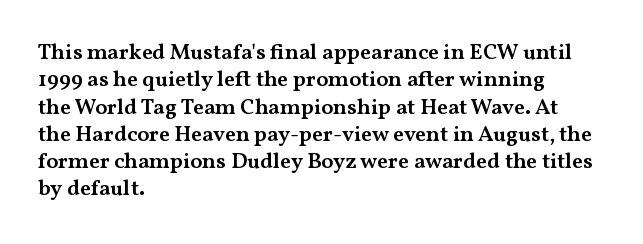
The image shows 22 px text type, upright; set left-aligned, line spacing 1.24x, normal letter spacing, not underlined.
